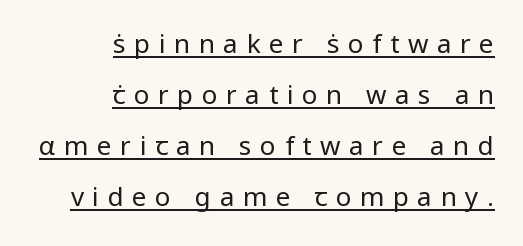
Right-aligned paragraph, ragged on the left. Posture: upright roman. The gaps between neighbouring characters are conspicuously large. Somebody hit Ctrl+U on this one — the words are underlined.
